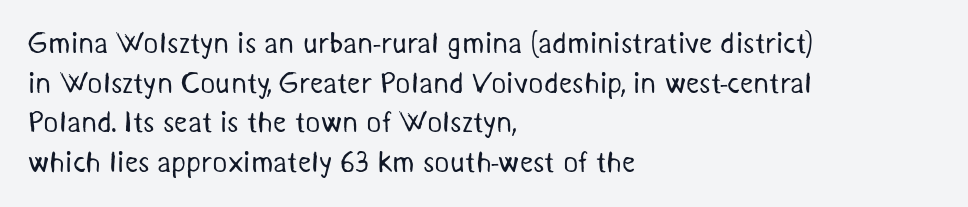
Q: Is the text bold? A: No.
Q: Is the typeface a serif or a sans-serif typeface? A: Sans-serif.
Q: Is the text underlined? A: No.
Q: How is the paragraph aligned? A: Left-aligned.
Q: Is the spacing between letters normal or unusually wide? A: Normal.
Q: Is the spacing between lines tight, normal or loose? A: Normal.
Q: Width (condensed, normal, or wide)? A: Normal.
Q: Stroke contrast? A: Medium.
Q: x-height? A: Medium.
Q: Monospaced? A: No.
